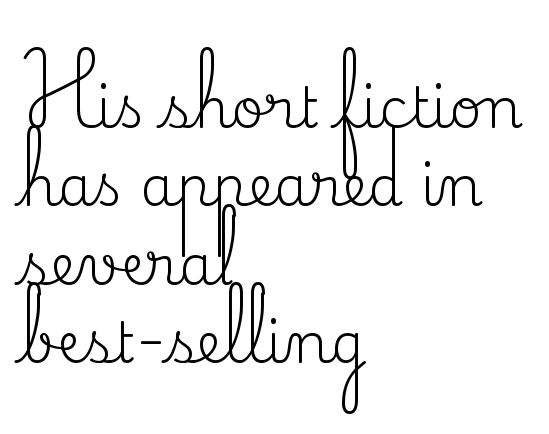
The image shows 56 px regular-weight serif type, upright; set left-aligned, normal line spacing (1.4x), normal letter spacing, not underlined; medium stroke contrast and a small x-height.
